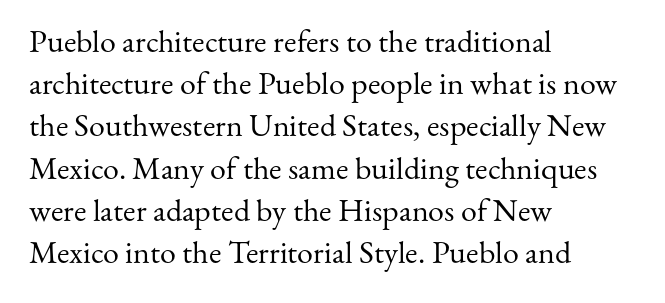
Typographically, this falls in the serif category. Beneath every word, the page is bare. Is the type heavy? It reads as light-to-regular instead. The type sits square on the baseline with zero lean. Summary of vertical rhythm: regular, with standard interline spacing. The passage is arranged the way most books set body copy — flush left.
